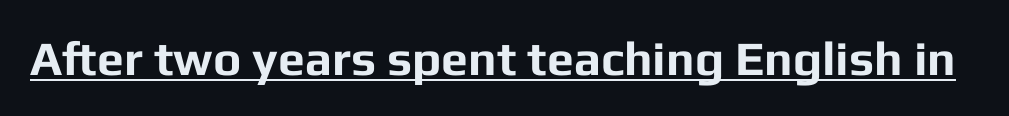
Q: Is the text bold? A: Yes.
Q: Is the text italic (slanted)? A: No, it is upright.
Q: Is the typeface a serif or a sans-serif typeface? A: Sans-serif.
Q: Is the text underlined? A: Yes.
Q: Is the spacing between letters normal or unusually wide? A: Normal.
Q: Width (condensed, normal, or wide)? A: Normal.
Q: Stroke contrast? A: Low.
Q: x-height? A: Medium.
Q: Monospaced? A: No.
